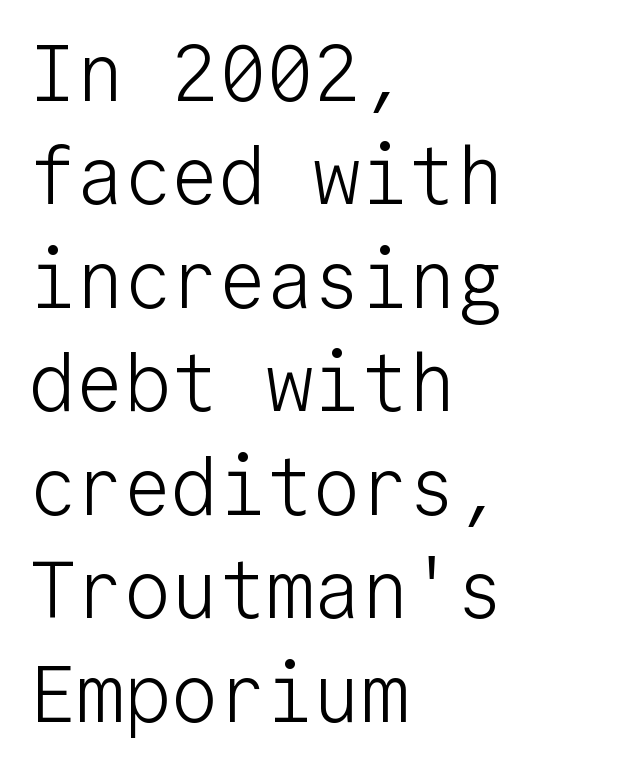
Ordinary non-slanted type is in use. A normal amount of white space separates one row of letters from the next. Look at the bottom of the vertical strokes: they stop flat, with no serifs. Where is the straight margin? On the left.
